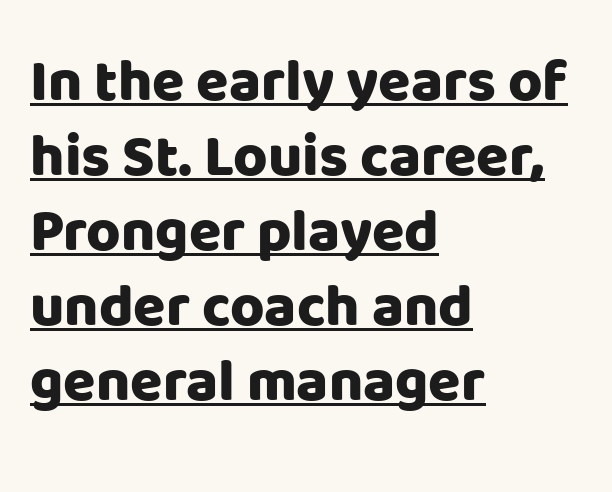
Q: Is the text bold? A: Yes.
Q: Is the text italic (slanted)? A: No, it is upright.
Q: Is the typeface a serif or a sans-serif typeface? A: Sans-serif.
Q: Is the text underlined? A: Yes.
Q: How is the paragraph aligned? A: Left-aligned.
Q: Is the spacing between letters normal or unusually wide? A: Normal.
Q: Is the spacing between lines tight, normal or loose? A: Normal.
Q: Width (condensed, normal, or wide)? A: Normal.
Q: Stroke contrast? A: Low.
Q: x-height? A: Large.
Q: Monospaced? A: No.
